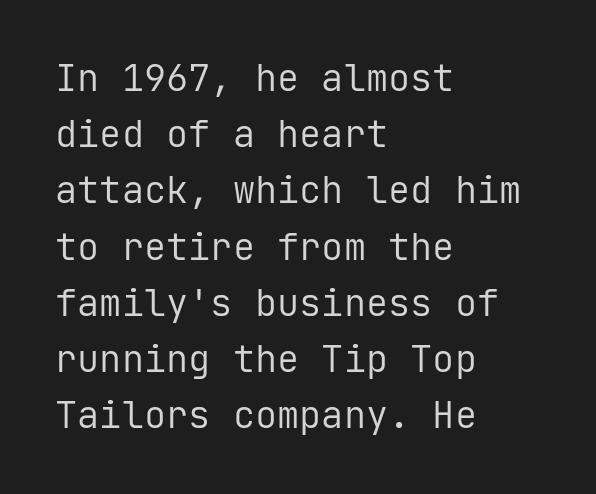
The gaps between neighbouring characters are ordinary and unremarkable. Look at the bottom of the vertical strokes: they stop flat, with no serifs. The passage shown is not bold in any degree. Ascenders rise straight up at ninety degrees. Successive baselines arrive at the customary interval.
